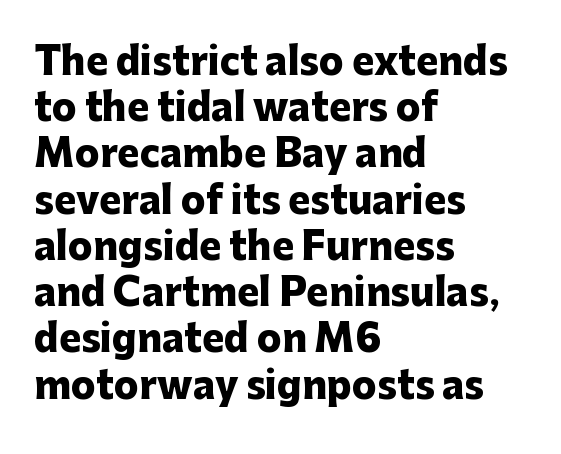
Q: Is the text bold? A: Yes.
Q: Is the text italic (slanted)? A: No, it is upright.
Q: Is the typeface a serif or a sans-serif typeface? A: Sans-serif.
Q: Is the text underlined? A: No.
Q: How is the paragraph aligned? A: Left-aligned.
Q: Is the spacing between letters normal or unusually wide? A: Normal.
Q: Is the spacing between lines tight, normal or loose? A: Normal.
Q: Width (condensed, normal, or wide)? A: Normal.
Q: Stroke contrast? A: Low.
Q: x-height? A: Medium.
Q: Monospaced? A: No.
